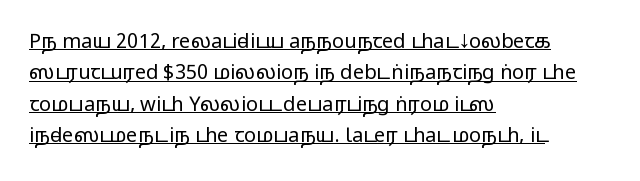
The image shows 20 px text type, upright; set left-aligned, normal line spacing (1.57x), normal letter spacing, underlined.
